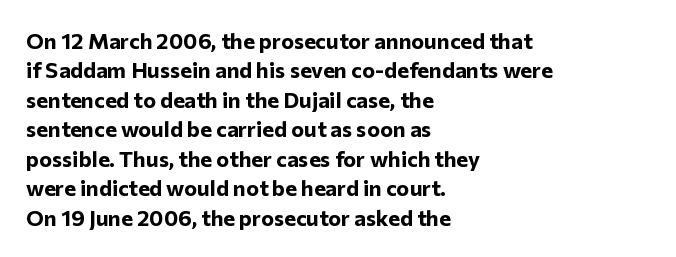
{"italic": "no", "bold": "yes", "underline": "no", "align": "left", "line_spacing": "normal", "line_spacing_ratio": 1.34, "letter_spacing": "normal", "letter_spacing_em": 0.0, "glyph_px": 22}
